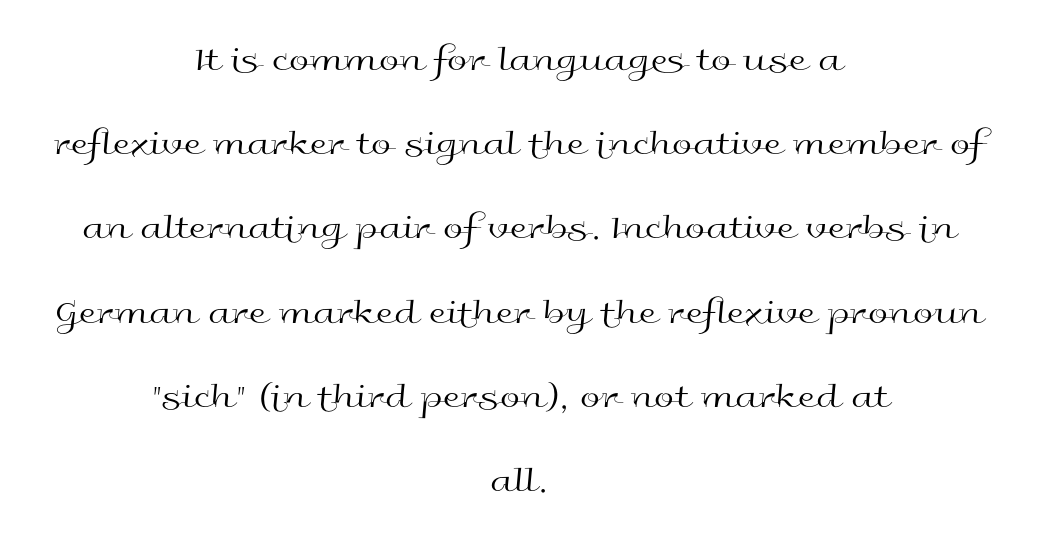
{"serif": "no", "italic": "no", "bold": "no", "weight": "regular", "width": "wide", "x_height": "medium", "monospaced": "no", "underline": "no", "align": "center", "line_spacing": "loose", "line_spacing_ratio": 2.34, "letter_spacing": "normal", "letter_spacing_em": 0.0, "glyph_px": 36}
